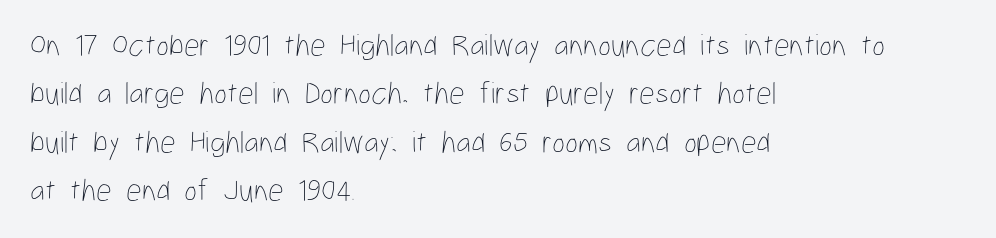
The image shows 31 px thin, condensed type, upright; set left-aligned, normal line spacing (1.56x), normal letter spacing, not underlined; low stroke contrast and a medium x-height.
